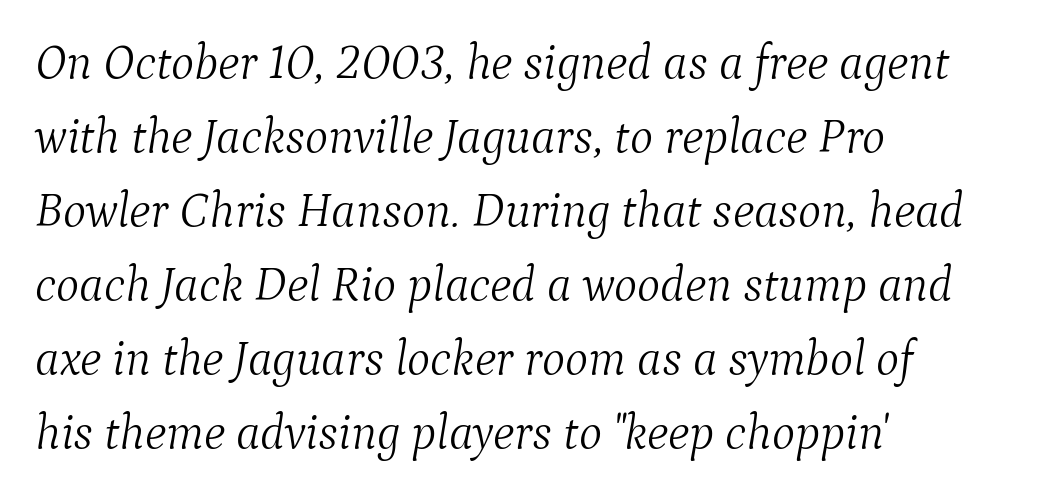
Q: Is the text bold? A: No.
Q: Is the text italic (slanted)? A: Yes, it leans right by about 9 degrees.
Q: Is the typeface a serif or a sans-serif typeface? A: Serif.
Q: Is the text underlined? A: No.
Q: How is the paragraph aligned? A: Left-aligned.
Q: Is the spacing between letters normal or unusually wide? A: Normal.
Q: Is the spacing between lines tight, normal or loose? A: Normal.
Q: Width (condensed, normal, or wide)? A: Normal.
Q: Stroke contrast? A: Medium.
Q: x-height? A: Medium.
Q: Monospaced? A: No.
